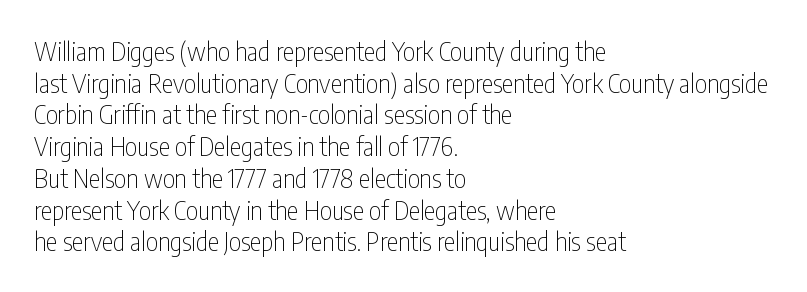
The image shows 26 px text type, upright; set left-aligned, line spacing 1.22x, normal letter spacing, not underlined.
